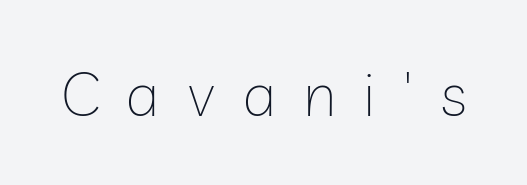
The image shows 62 px thin sans-serif type, upright; set unusually wide letter spacing (+0.43 em), not underlined; low stroke contrast and a medium x-height.
